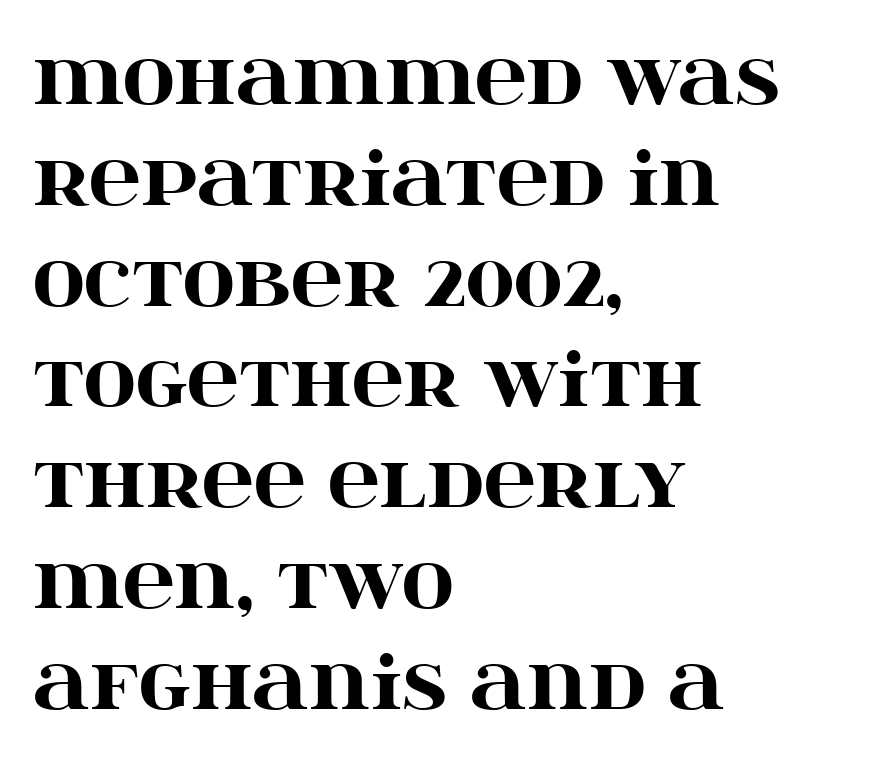
The image shows 72 px heavy, wide serif type, upright; set left-aligned, normal line spacing (1.4x), normal letter spacing, not underlined; high stroke contrast and a large x-height.
